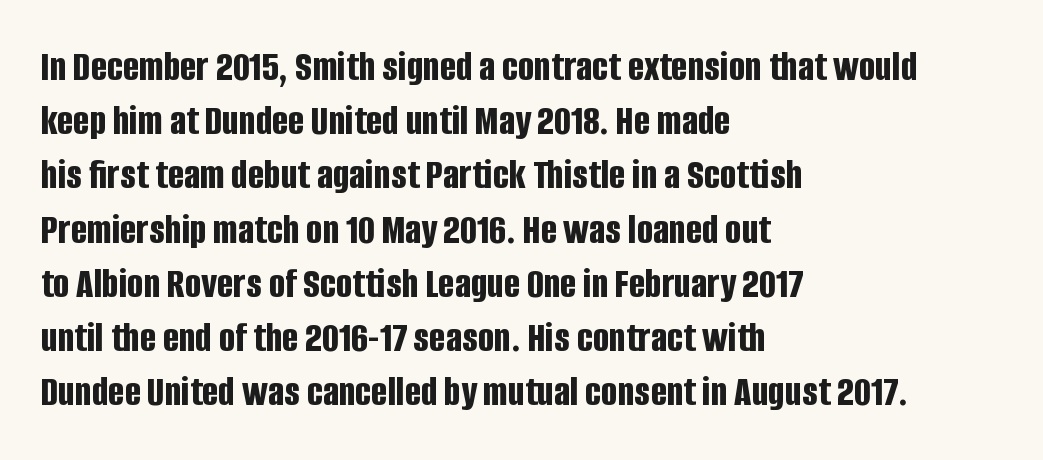
Q: Is the text bold? A: Yes.
Q: Is the text italic (slanted)? A: No, it is upright.
Q: Is the typeface a serif or a sans-serif typeface? A: Sans-serif.
Q: Is the text underlined? A: No.
Q: How is the paragraph aligned? A: Left-aligned.
Q: Is the spacing between letters normal or unusually wide? A: Normal.
Q: Is the spacing between lines tight, normal or loose? A: Normal.
Q: Width (condensed, normal, or wide)? A: Condensed.
Q: Stroke contrast? A: Low.
Q: x-height? A: Large.
Q: Monospaced? A: No.
